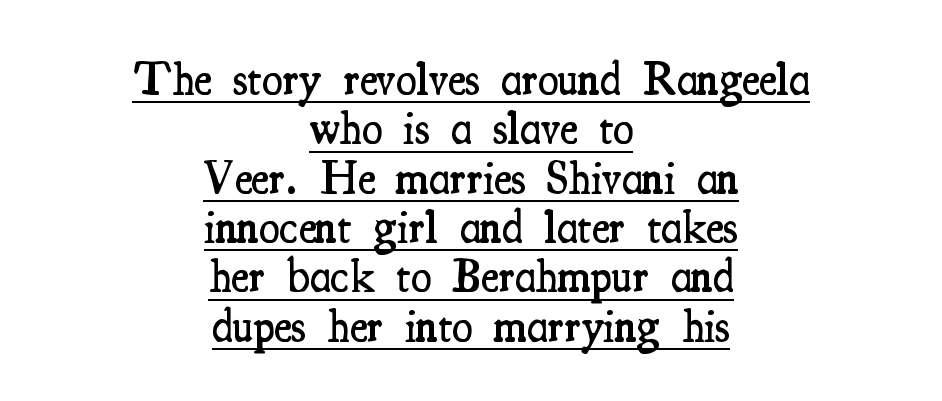
Q: Is the text bold? A: Semi-bold.
Q: Is the text italic (slanted)? A: No, it is upright.
Q: Is the typeface a serif or a sans-serif typeface? A: Serif.
Q: Is the text underlined? A: Yes.
Q: How is the paragraph aligned? A: Centered.
Q: Is the spacing between letters normal or unusually wide? A: Normal.
Q: Is the spacing between lines tight, normal or loose? A: Tight.
Q: Width (condensed, normal, or wide)? A: Condensed.
Q: Stroke contrast? A: Medium.
Q: x-height? A: Small.
Q: Monospaced? A: No.
